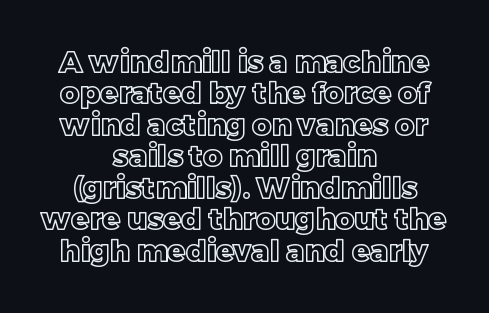
The image shows 30 px text type, upright; set centered, tight line spacing (1.05x), normal letter spacing, not underlined; a large x-height.
